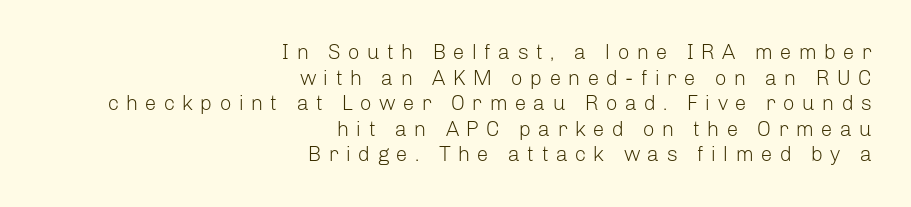
Short and long lines alike share a common ending point at right. The tracking jumps out immediately: characters are airy and widely separated. The area under the type is left untouched. Quick note: not italic, upright. Stroke mass is kept to a normal reading level or below.
